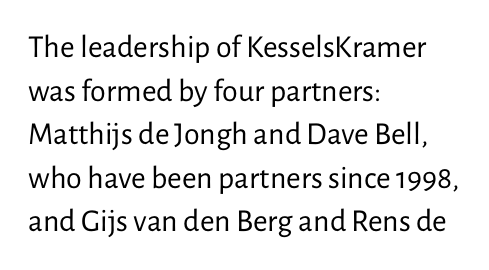
{"serif": "no", "italic": "no", "bold": "no", "weight": "regular", "width": "normal", "stroke_contrast": "low", "x_height": "medium", "monospaced": "no", "underline": "no", "align": "left", "line_spacing": "normal", "line_spacing_ratio": 1.36, "letter_spacing": "normal", "letter_spacing_em": 0.0, "glyph_px": 32}
